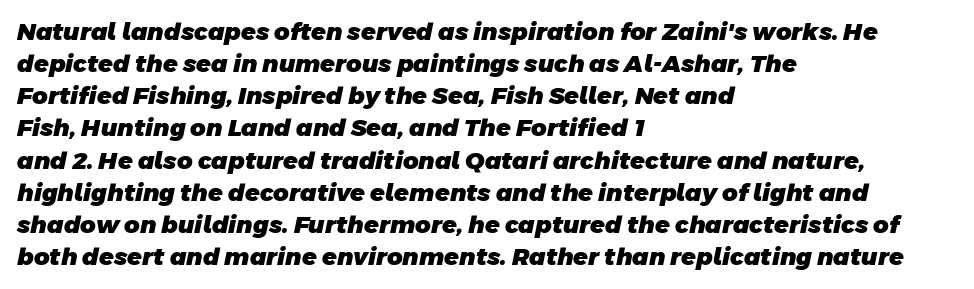
{"bold": "yes", "underline": "no", "align": "left", "line_spacing": "normal", "line_spacing_ratio": 1.34, "letter_spacing": "normal", "letter_spacing_em": 0.0, "glyph_px": 24}
